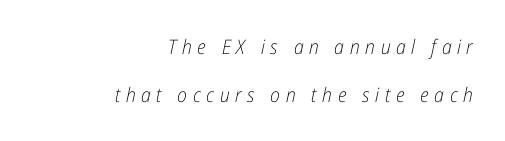
The image shows 20 px text type, italic (leaning right); set right-aligned, loose line spacing (2.42x), unusually wide letter spacing (+0.28 em), not underlined.
